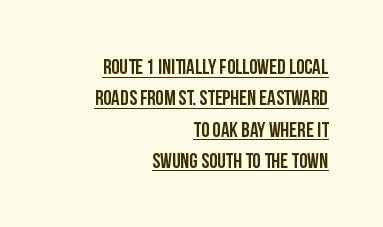
{"italic": "no", "underline": "yes", "align": "right", "line_spacing": "normal", "line_spacing_ratio": 1.49, "letter_spacing": "normal", "letter_spacing_em": 0.0, "glyph_px": 21}
